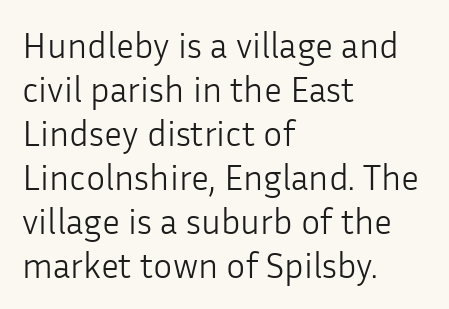
Q: Is the text bold? A: No.
Q: Is the text italic (slanted)? A: No, it is upright.
Q: Is the typeface a serif or a sans-serif typeface? A: Sans-serif.
Q: Is the text underlined? A: No.
Q: How is the paragraph aligned? A: Left-aligned.
Q: Is the spacing between letters normal or unusually wide? A: Normal.
Q: Width (condensed, normal, or wide)? A: Normal.
Q: Stroke contrast? A: Low.
Q: x-height? A: Medium.
Q: Monospaced? A: No.
